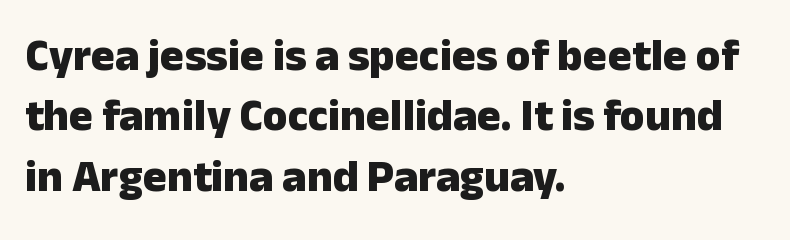
Spacing verdict: proportional, widths tailored to each character. Vertically, the passage feels balanced, rows spaced as you'd expect. The tracking reads as untouched default to a designer's eye. This rendering features lettering with no underline. The lettering stays uniformly vertical, giving the passage a roman look.
